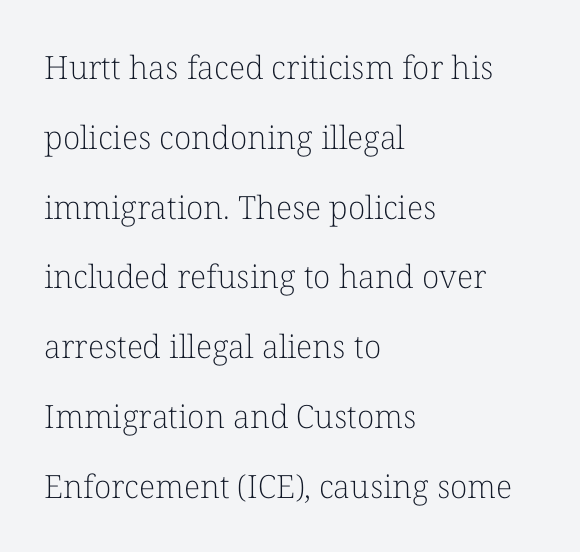
{"serif": "yes", "italic": "no", "bold": "no", "weight": "light", "width": "normal", "stroke_contrast": "low", "x_height": "medium", "monospaced": "no", "underline": "no", "align": "left", "line_spacing": "loose", "line_spacing_ratio": 2.18, "letter_spacing": "normal", "letter_spacing_em": 0.0, "glyph_px": 32}
